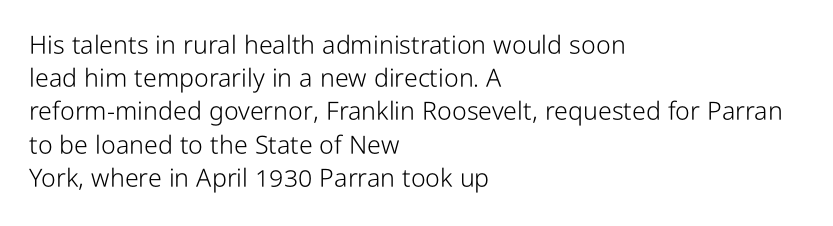
{"italic": "no", "bold": "no", "underline": "no", "align": "left", "line_spacing": "normal", "line_spacing_ratio": 1.33, "letter_spacing": "normal", "letter_spacing_em": 0.0, "glyph_px": 25}
